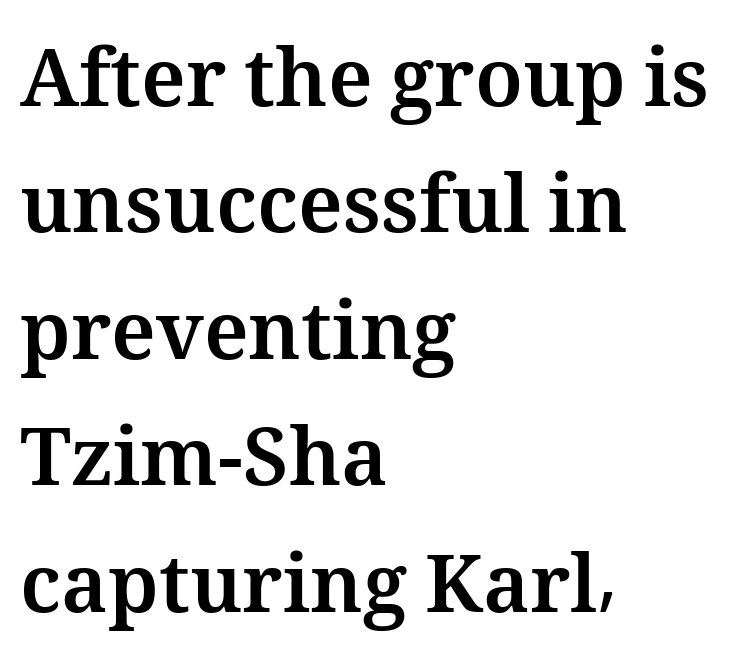
The rendering keeps characters at their native spacing. The glyphs are unaccompanied by any horizontal stroke below them. Honestly, the row spacing looks completely unremarkable. The glyphs have the mass of a bold cut.
